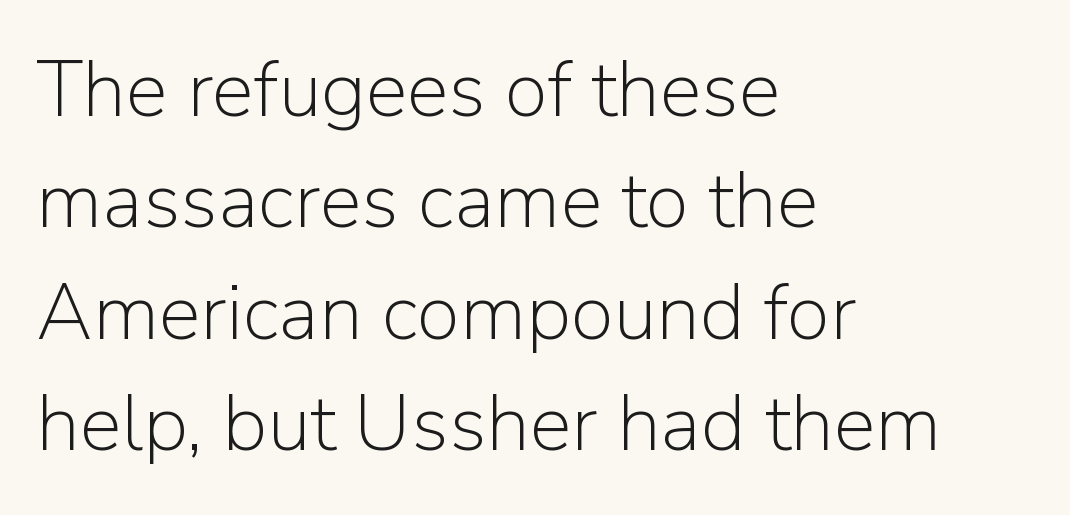
The image shows 79 px light sans-serif type, upright; set left-aligned, normal line spacing (1.41x), normal letter spacing, not underlined; low stroke contrast and a medium x-height.
